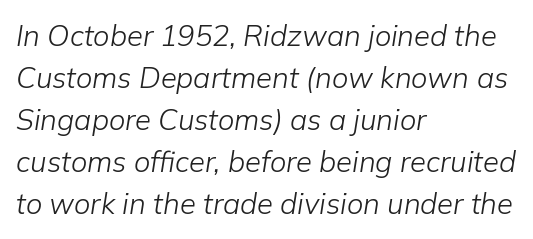
You could not count columns in this text — the font is proportionally spaced. Horizontally, the lines are justified to the leading edge only. The foot of each line stays bare and open. How are the letters spaced? Ordinarily, with no added tracking. Counters stay open thanks to moderate or lighter strokes. Vertically, the passage feels balanced, rows spaced as you'd expect.
